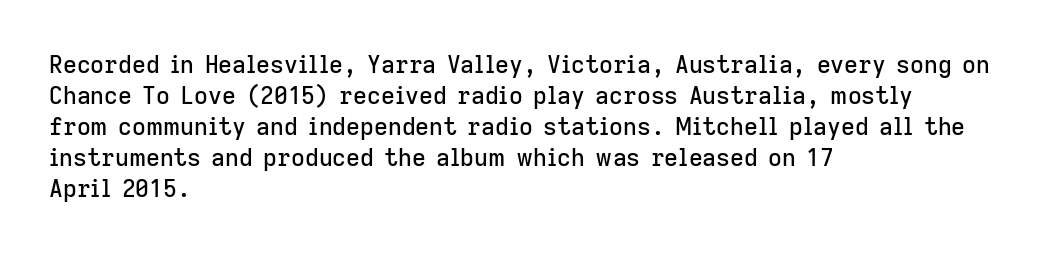
The rag falls on the right side of this text block. How would I describe the line gaps? Plain and ordinary. Ordinary non-slanted type is in use. The gaps between neighbouring characters are ordinary and unremarkable.
